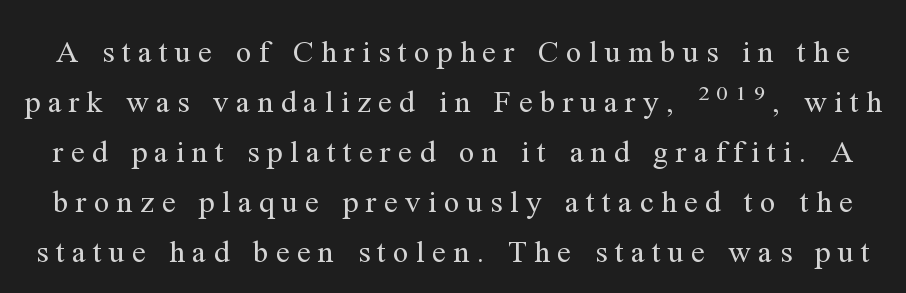
Here the glyphs are tracked loosely, breaking word shapes into spaced letters. The passage shown is typeset with a serif family. A typesetter would call this leading conventional body-copy spacing. You can tell it's not italic because the verticals are truly vertical.
